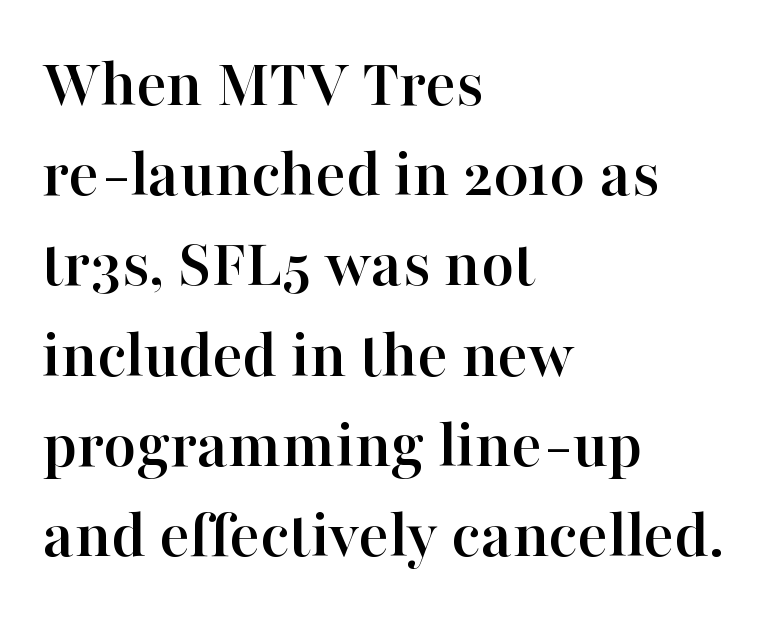
{"serif": "yes", "italic": "no", "width": "normal", "stroke_contrast": "high", "x_height": "medium", "monospaced": "no", "underline": "no", "align": "left", "line_spacing": "normal", "line_spacing_ratio": 1.27, "letter_spacing": "normal", "letter_spacing_em": 0.0, "glyph_px": 71}
